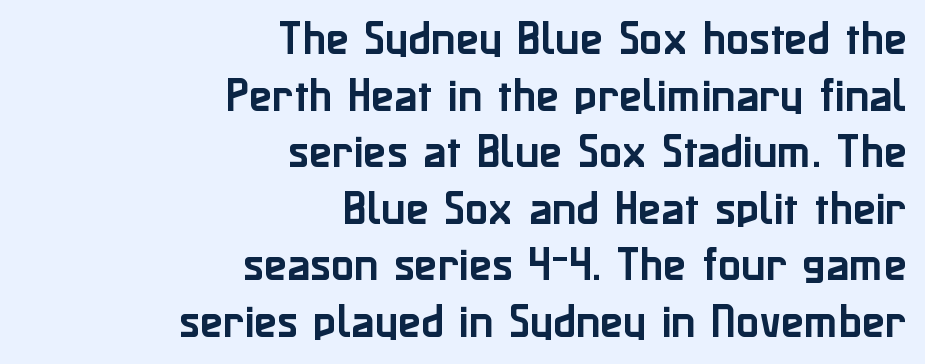
Q: Is the text italic (slanted)? A: No, it is upright.
Q: Is the typeface a serif or a sans-serif typeface? A: Sans-serif.
Q: Is the text underlined? A: No.
Q: How is the paragraph aligned? A: Right-aligned.
Q: Is the spacing between letters normal or unusually wide? A: Normal.
Q: Is the spacing between lines tight, normal or loose? A: Normal.
Q: Width (condensed, normal, or wide)? A: Normal.
Q: Stroke contrast? A: Low.
Q: x-height? A: Medium.
Q: Monospaced? A: No.
